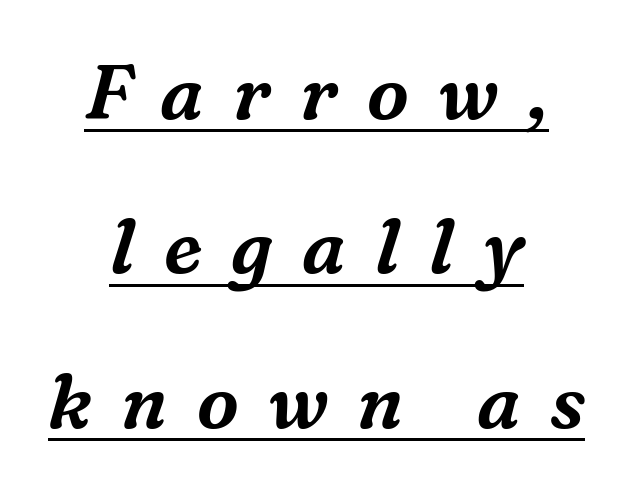
The image shows 75 px serif type, italic (leaning right); set centered, loose line spacing (2.06x), unusually wide letter spacing (+0.39 em), underlined; medium stroke contrast and a medium x-height.
